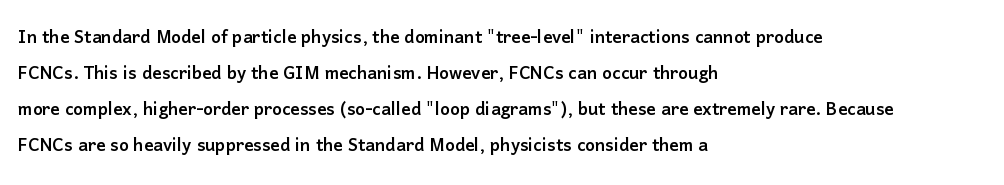
Regular leading. Check under the words: just untouched page. The type is set solid horizontally, with unmodified tracking. The paragraph has a hard left edge and a soft right edge.
